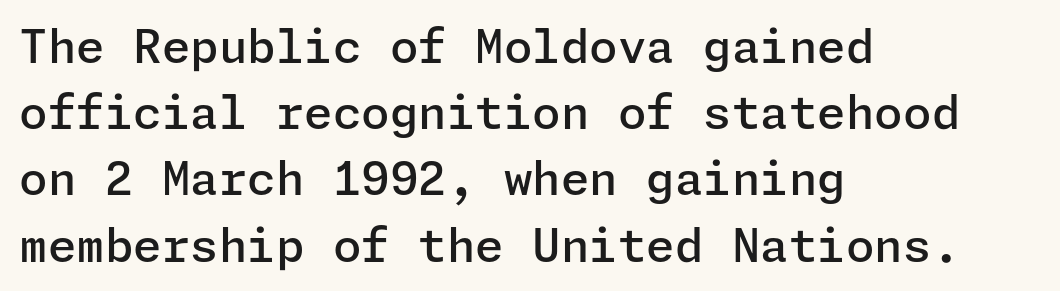
Horizontally, the lines are justified to the leading edge only. The space between consecutive lines is moderate. The words here are not underlined. Short note: letters normally spaced. Is the type bold? Partly — it's a semibold, heavier than regular but not fully bold.
